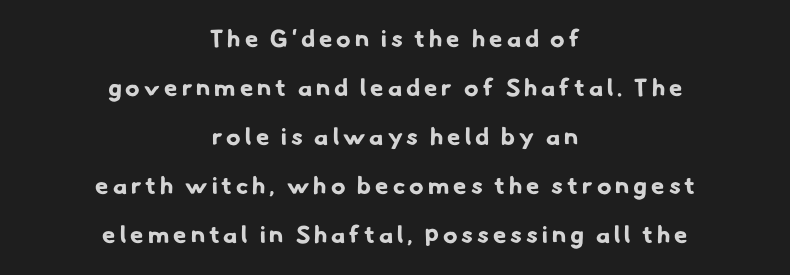
Q: Is the text bold? A: Yes.
Q: Is the text underlined? A: No.
Q: How is the paragraph aligned? A: Centered.
Q: Is the spacing between lines tight, normal or loose? A: Loose.
